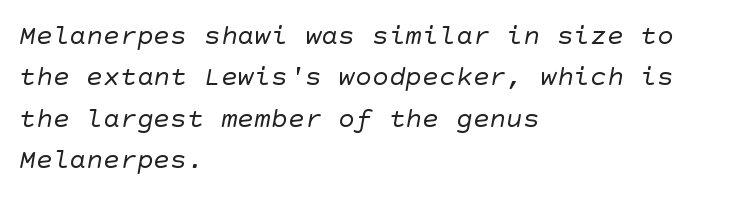
Letterform terminals end flat and unadorned throughout the passage. Line starts are locked; line ends wander. Students, observe: this is what conventionally led text looks like. Think standard paragraph weight, or any step lighter than that.
